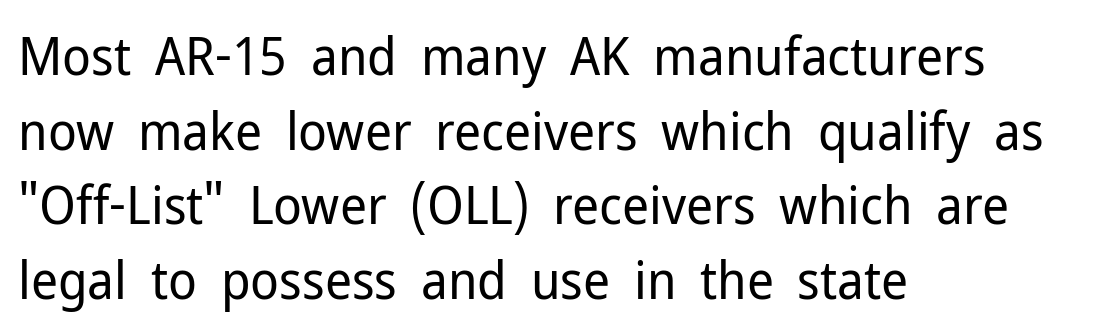
The image shows 53 px regular-weight sans-serif type, upright; set left-aligned, normal line spacing (1.41x), normal letter spacing, not underlined; low stroke contrast and a medium x-height.
